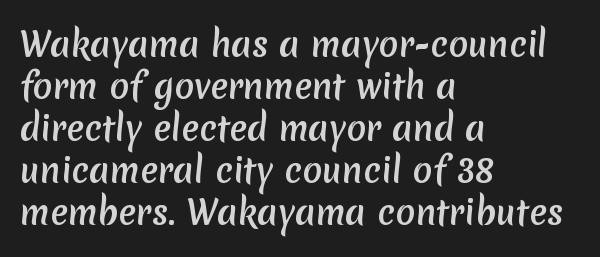
Which margin do the lines hug? The left one — the right edge is uneven. If you measured baseline to baseline, you'd find a middling distance. Has an underline been added? It has not. The type family on display is of the sans-serif kind. Caption: standard tracking, unaltered.
